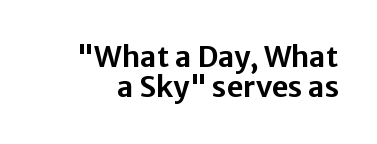
{"serif": "no", "italic": "no", "width": "normal", "stroke_contrast": "low", "x_height": "medium", "monospaced": "no", "underline": "no", "line_spacing": "tight", "line_spacing_ratio": 1.04, "letter_spacing": "normal", "letter_spacing_em": 0.0, "glyph_px": 29}
